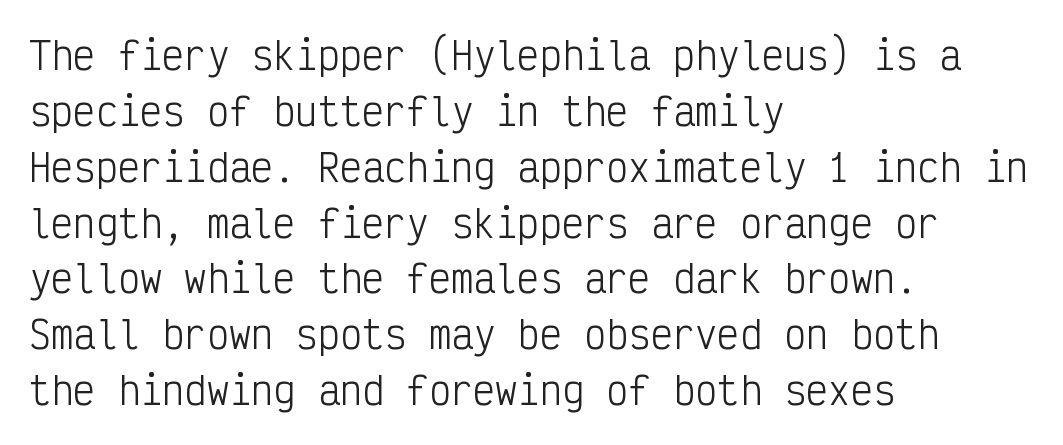
The glyphs in this specimen are sans serif. Fixed-width glyphs throughout — classic coding-font behaviour. The strokes carry an ordinary text weight at most. How would I describe the line gaps? Plain and ordinary.
